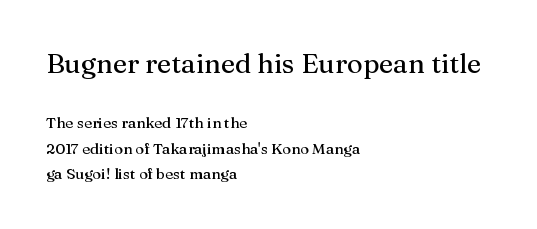
{"italic": "no", "underline": "no", "align": "left", "line_spacing": "normal", "line_spacing_ratio": 1.69, "letter_spacing": "normal", "letter_spacing_em": 0.0, "larger_block": "first", "size_ratio": 1.8, "glyph_px": 27}
